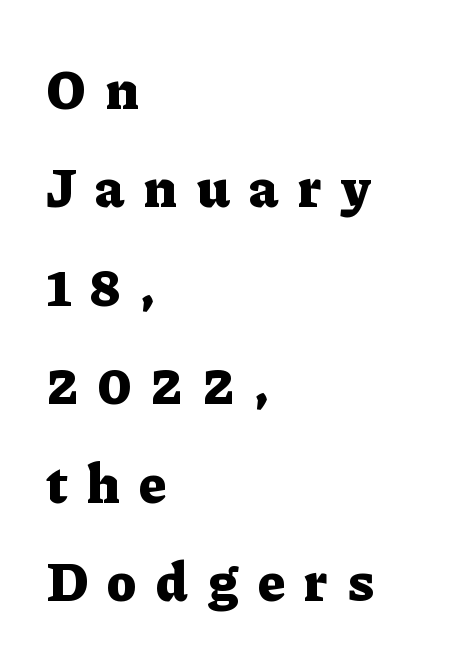
Q: Is the text bold? A: Yes.
Q: Is the text italic (slanted)? A: No, it is upright.
Q: Is the typeface a serif or a sans-serif typeface? A: Serif.
Q: Is the text underlined? A: No.
Q: How is the paragraph aligned? A: Left-aligned.
Q: Is the spacing between letters normal or unusually wide? A: Unusually wide.
Q: Width (condensed, normal, or wide)? A: Normal.
Q: Stroke contrast? A: Low.
Q: x-height? A: Medium.
Q: Monospaced? A: No.
